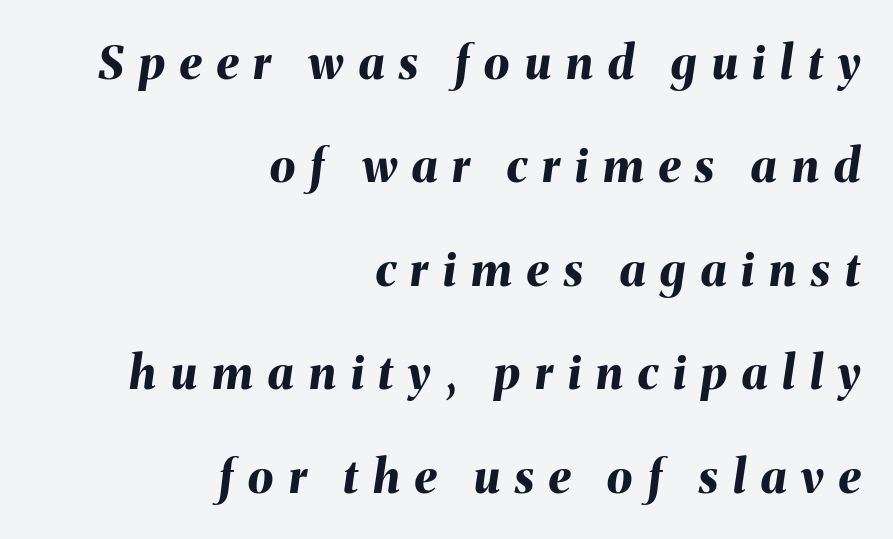
{"italic": "yes", "lean": "right", "slant_degrees": 8, "bold": "yes", "weight": "bold", "width": "normal", "stroke_contrast": "medium", "x_height": "medium", "monospaced": "no", "underline": "no", "align": "right", "line_spacing": "loose", "line_spacing_ratio": 2.25, "letter_spacing": "wide", "letter_spacing_em": 0.33, "glyph_px": 46}
